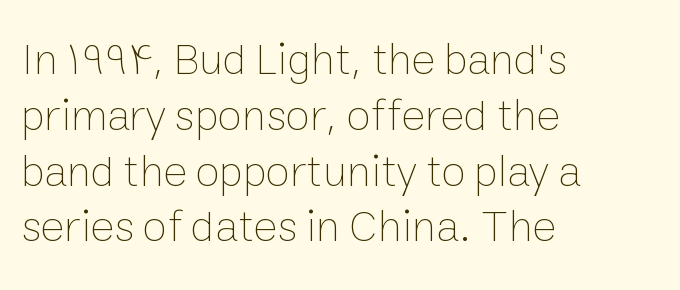
{"italic": "no", "bold": "no", "weight": "thin", "width": "normal", "stroke_contrast": "low", "x_height": "medium", "monospaced": "no", "underline": "no", "align": "left", "line_spacing_ratio": 1.24, "letter_spacing": "normal", "letter_spacing_em": 0.0, "glyph_px": 45}
